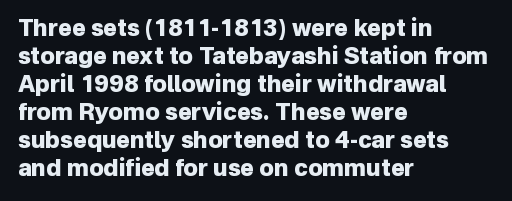
Look at the stroke-to-counter ratio: heavy, a bold. Ordinary non-slanted type is in use. The baseline area is clear. The setting favours the left margin, as ordinary paragraphs usually do. Look at the tracking — it's just the regular setting, nothing added.
